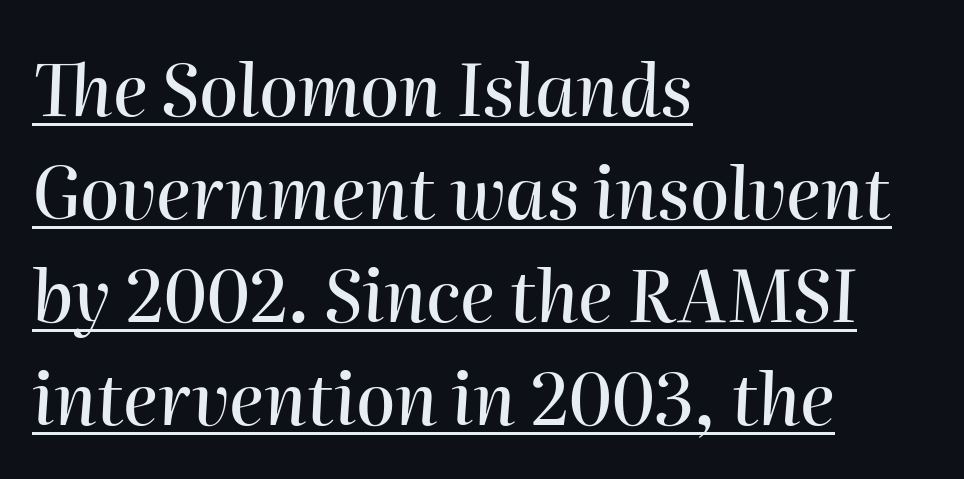
Q: Is the text italic (slanted)? A: Yes, it leans right by about 2 degrees.
Q: Is the text underlined? A: Yes.
Q: How is the paragraph aligned? A: Left-aligned.
Q: Is the spacing between letters normal or unusually wide? A: Normal.
Q: Is the spacing between lines tight, normal or loose? A: Normal.
Q: Width (condensed, normal, or wide)? A: Normal.
Q: Stroke contrast? A: High.
Q: x-height? A: Medium.
Q: Monospaced? A: No.
